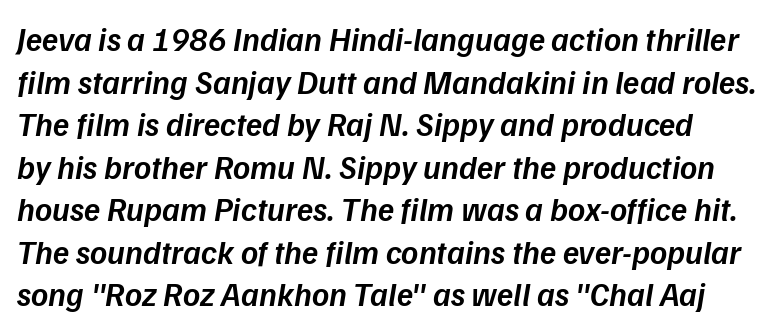
{"italic": "yes", "lean": "right", "slant_degrees": 9, "bold": "semi", "weight": "semibold", "width": "normal", "stroke_contrast": "low", "x_height": "medium", "monospaced": "no", "underline": "no", "line_spacing": "normal", "line_spacing_ratio": 1.29, "letter_spacing": "normal", "letter_spacing_em": 0.0, "glyph_px": 33}
